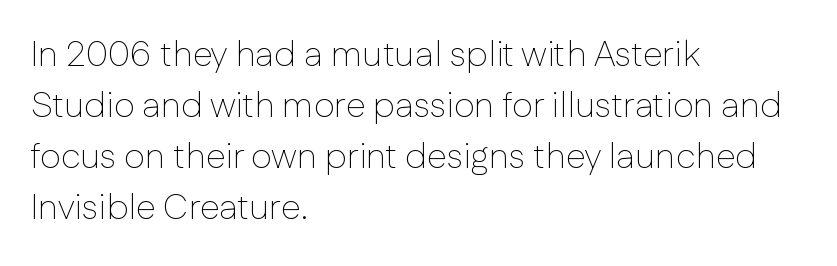
Q: Is the text bold? A: No.
Q: Is the text italic (slanted)? A: No, it is upright.
Q: Is the typeface a serif or a sans-serif typeface? A: Sans-serif.
Q: Is the text underlined? A: No.
Q: How is the paragraph aligned? A: Left-aligned.
Q: Is the spacing between letters normal or unusually wide? A: Normal.
Q: Is the spacing between lines tight, normal or loose? A: Normal.
Q: Width (condensed, normal, or wide)? A: Normal.
Q: Stroke contrast? A: Low.
Q: x-height? A: Medium.
Q: Monospaced? A: No.
